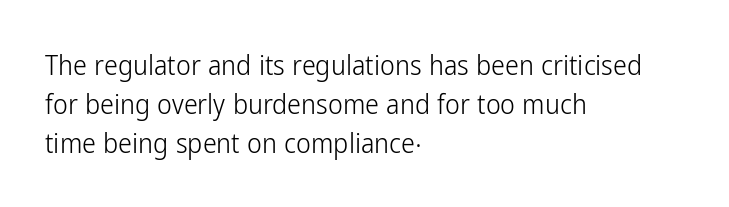
The image shows 28 px light, condensed sans-serif type, upright; set left-aligned, normal line spacing (1.39x), normal letter spacing, not underlined; low stroke contrast and a medium x-height.
